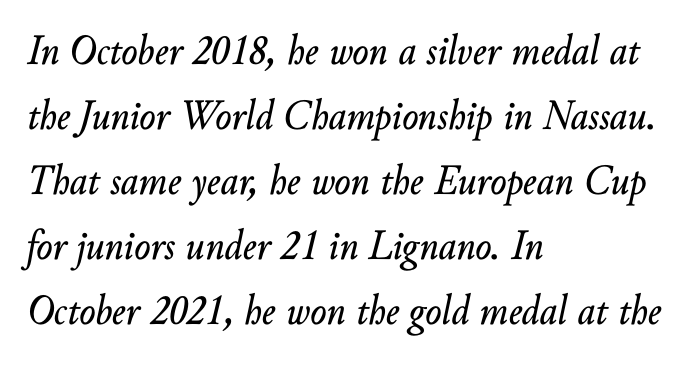
The specimen omits any rule beneath the text block's lines. If you drew a line through each stem, it would be angled. In terms of letterspacing, this is plain default setting. A typesetter would call this leading conventional body-copy spacing.
